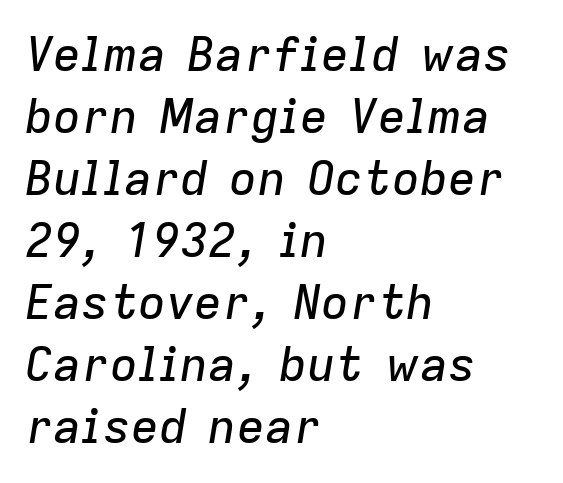
The image shows 47 px text type, italic (leaning right); set left-aligned, normal line spacing (1.32x), normal letter spacing, not underlined; low stroke contrast and a medium x-height.
